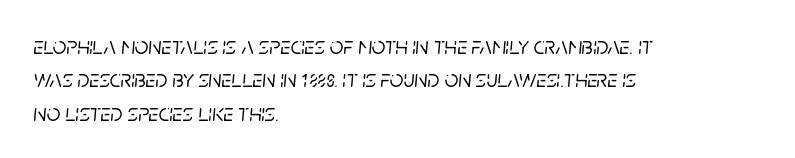
{"italic": "yes", "lean": "right", "slant_degrees": 5, "underline": "no", "align": "left", "line_spacing": "normal", "line_spacing_ratio": 1.39, "letter_spacing": "normal", "letter_spacing_em": 0.0, "glyph_px": 24}
